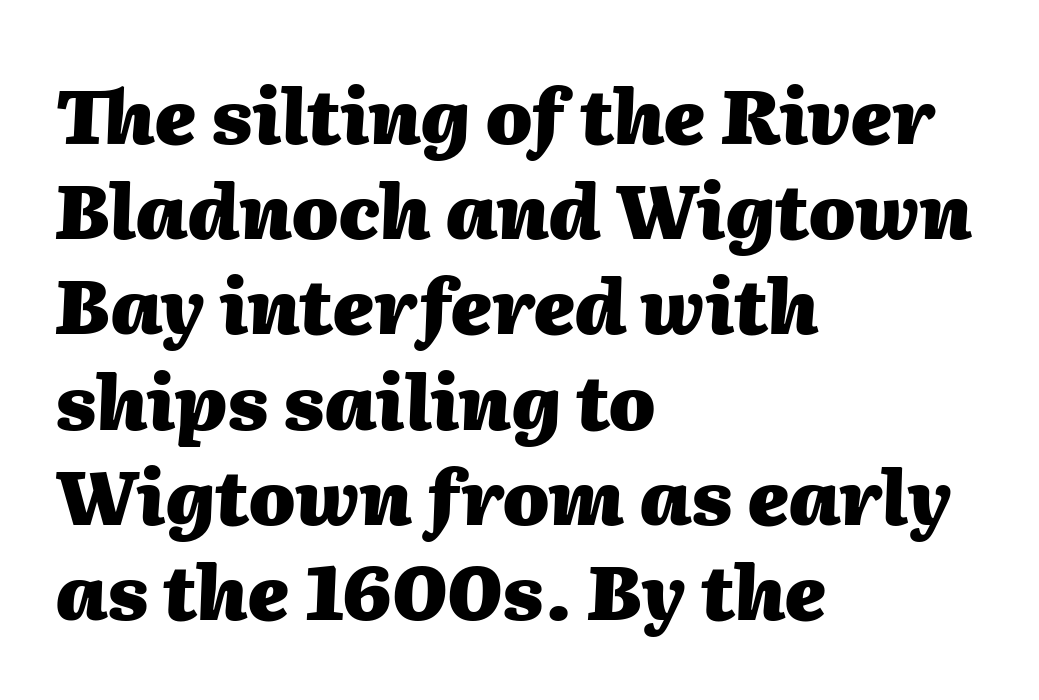
Q: Is the text bold? A: Yes.
Q: Is the text italic (slanted)? A: Yes, it leans right by about 2 degrees.
Q: Is the text underlined? A: No.
Q: How is the paragraph aligned? A: Left-aligned.
Q: Is the spacing between letters normal or unusually wide? A: Normal.
Q: Is the spacing between lines tight, normal or loose? A: Normal.
Q: Width (condensed, normal, or wide)? A: Normal.
Q: Stroke contrast? A: Medium.
Q: x-height? A: Medium.
Q: Monospaced? A: No.
